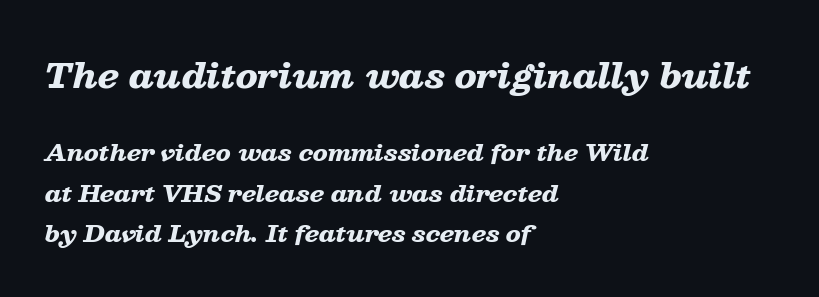
Q: Is the text bold? A: Yes.
Q: Is the text italic (slanted)? A: Yes, it leans right by about 13 degrees.
Q: Is the text underlined? A: No.
Q: How is the paragraph aligned? A: Left-aligned.
Q: Is the spacing between letters normal or unusually wide? A: Normal.
Q: Which block of text is set in a larger size, the first (top) or the second (bottom)? A: The first (top) one.
Q: Width (condensed, normal, or wide)? A: Wide.
Q: Stroke contrast? A: Low.
Q: x-height? A: Medium.
Q: Monospaced? A: No.
